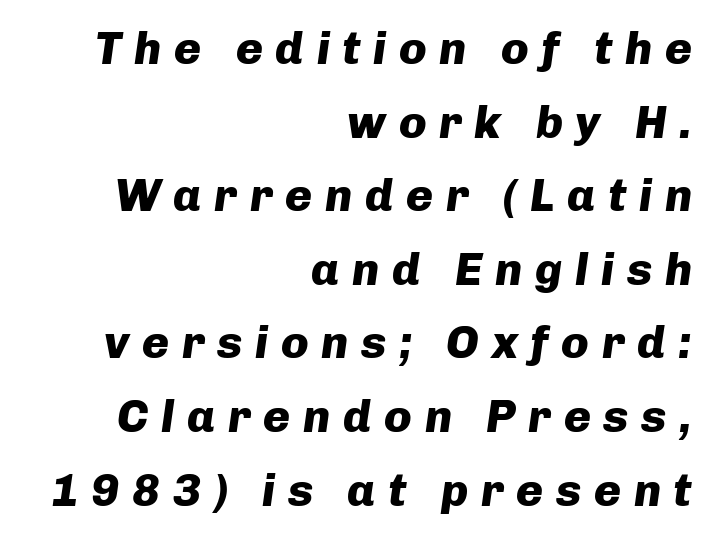
Clear beneath every line of the passage. The letters are slanted; this is an italic face. Is there much room between lines? A standard amount, neither cramped nor airy. The face used here is proportionally spaced, like ordinary book or web type.
